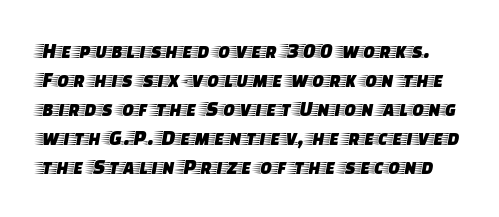
The image shows 22 px text type; set normal line spacing (1.32x), normal letter spacing, not underlined.
